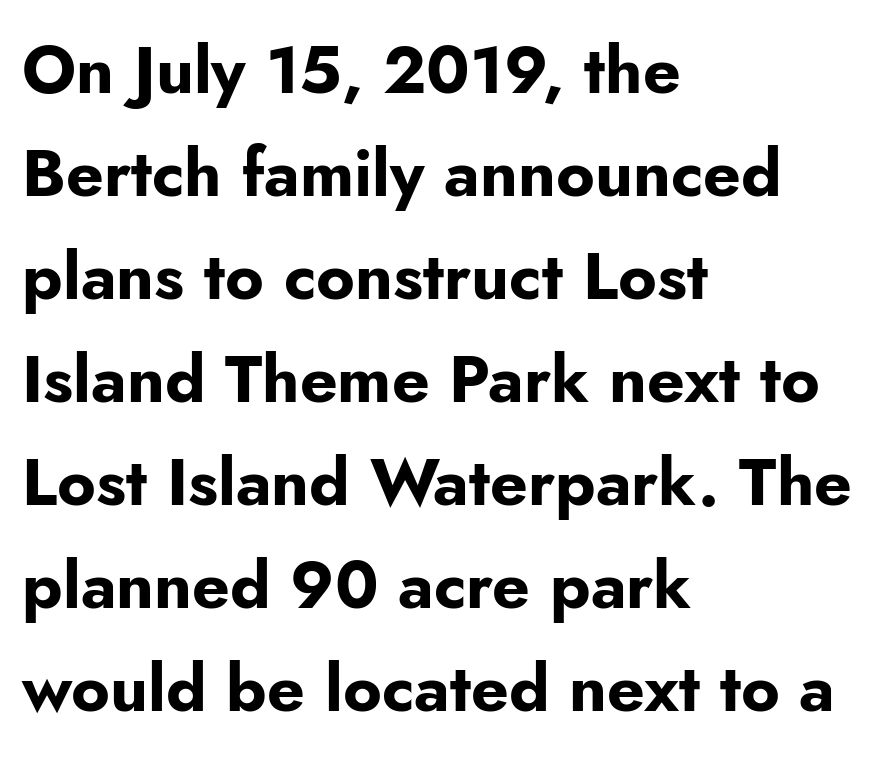
The image shows 66 px bold sans-serif type, upright; set left-aligned, normal line spacing (1.56x), normal letter spacing, not underlined; low stroke contrast and a small x-height.
